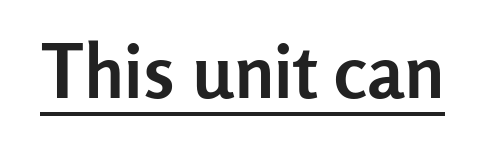
The image shows 74 px semibold sans-serif type, upright; set normal letter spacing, underlined; low stroke contrast and a medium x-height.
